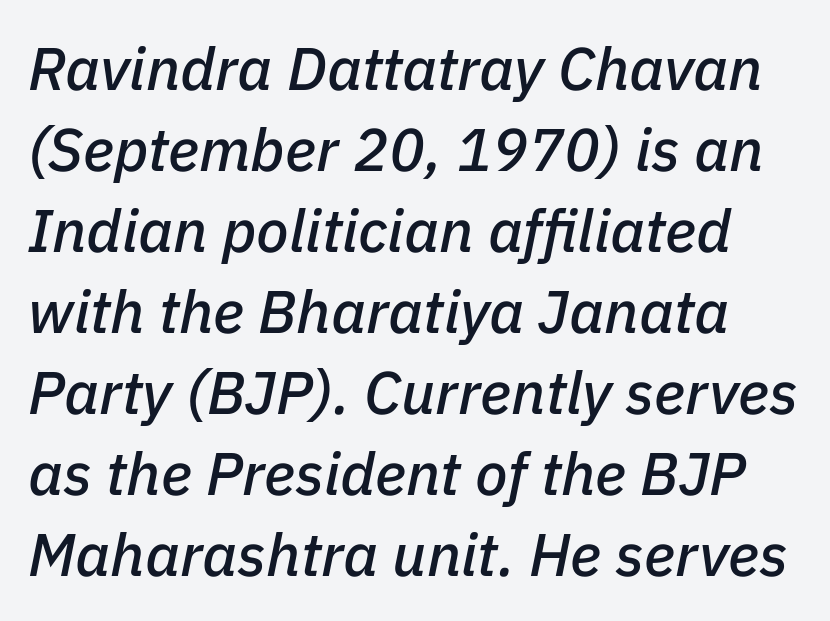
Q: Is the text italic (slanted)? A: Yes, it leans right by about 11 degrees.
Q: Is the text underlined? A: No.
Q: Is the spacing between letters normal or unusually wide? A: Normal.
Q: Is the spacing between lines tight, normal or loose? A: Normal.
Q: Width (condensed, normal, or wide)? A: Normal.
Q: Stroke contrast? A: Low.
Q: x-height? A: Medium.
Q: Monospaced? A: No.
